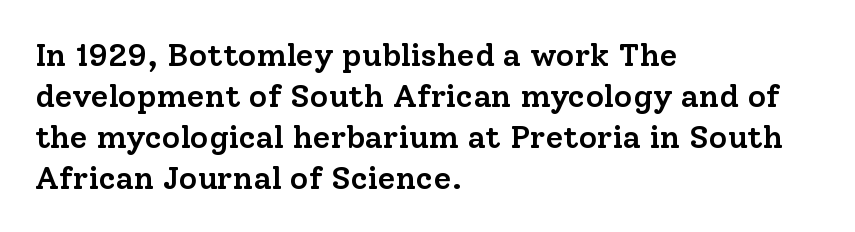
The image shows 32 px semibold serif type, upright; set left-aligned, normal line spacing (1.28x), normal letter spacing, not underlined; low stroke contrast and a medium x-height.
